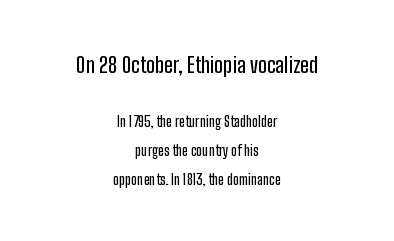
{"italic": "no", "underline": "no", "align": "center", "line_spacing": "loose", "line_spacing_ratio": 2.09, "letter_spacing": "normal", "letter_spacing_em": 0.0, "larger_block": "first", "size_ratio": 1.5, "glyph_px": 21}
